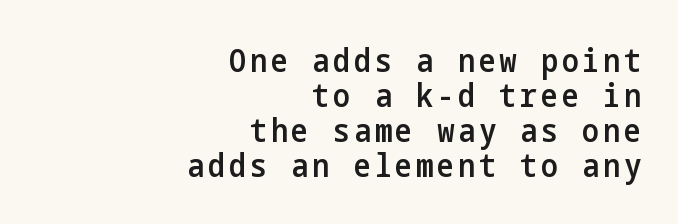
The image shows 32 px semibold, condensed sans-serif type, upright; set right-aligned, tight line spacing (1.09x), not underlined; low stroke contrast and a medium x-height.
